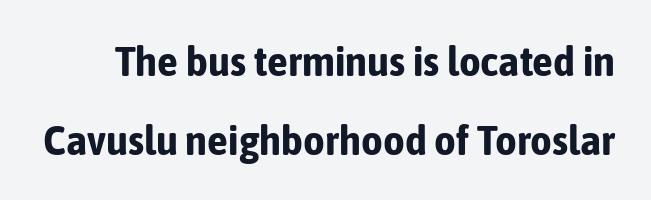
The image shows 42 px bold, condensed sans-serif type, upright; set line spacing 1.87x, normal letter spacing, not underlined; low stroke contrast and a medium x-height.
